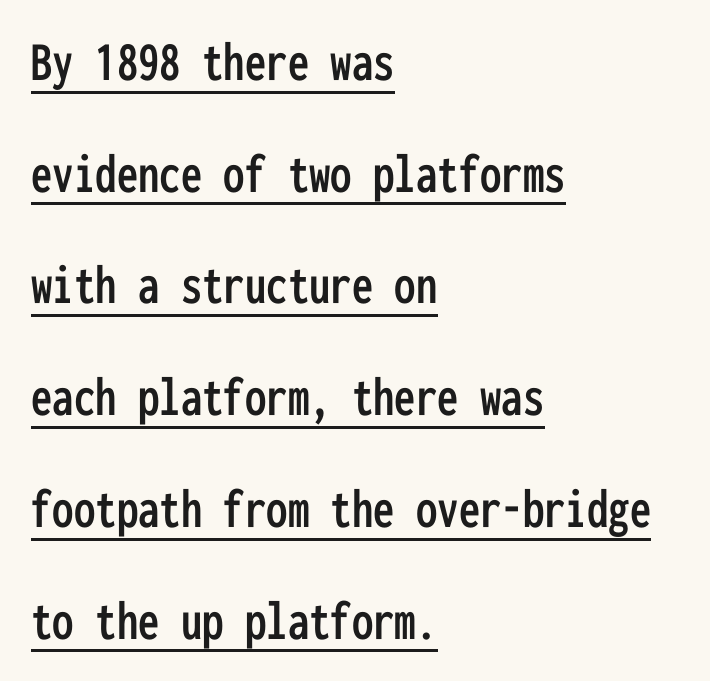
Q: Is the text italic (slanted)? A: No, it is upright.
Q: Is the typeface a serif or a sans-serif typeface? A: Sans-serif.
Q: Is the text underlined? A: Yes.
Q: How is the paragraph aligned? A: Left-aligned.
Q: Is the spacing between letters normal or unusually wide? A: Normal.
Q: Is the spacing between lines tight, normal or loose? A: Loose.
Q: Width (condensed, normal, or wide)? A: Condensed.
Q: Stroke contrast? A: Low.
Q: x-height? A: Medium.
Q: Monospaced? A: Yes.
